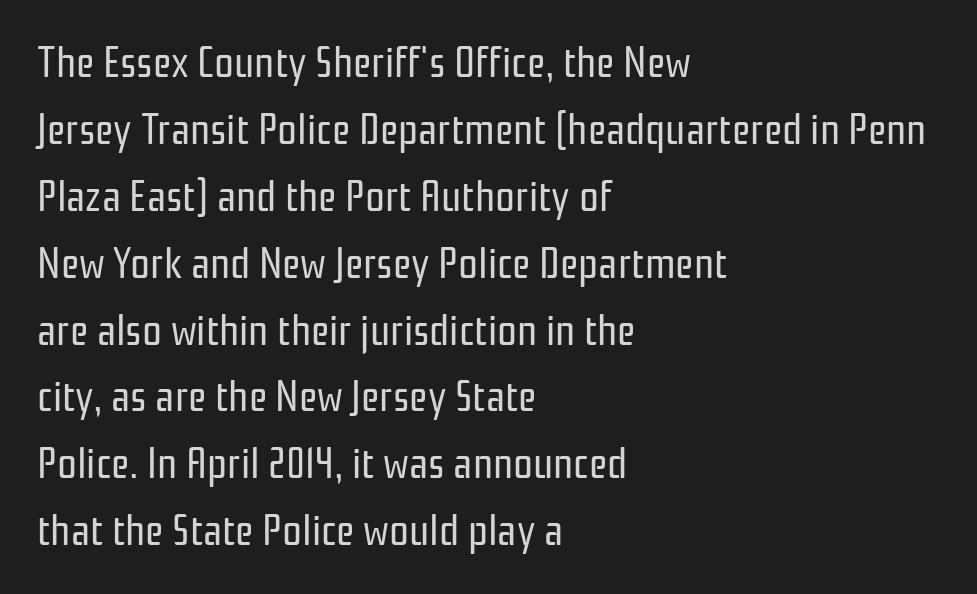
Q: Is the text bold? A: No.
Q: Is the text italic (slanted)? A: No, it is upright.
Q: Is the typeface a serif or a sans-serif typeface? A: Sans-serif.
Q: Is the text underlined? A: No.
Q: How is the paragraph aligned? A: Left-aligned.
Q: Is the spacing between letters normal or unusually wide? A: Normal.
Q: Is the spacing between lines tight, normal or loose? A: Normal.
Q: Width (condensed, normal, or wide)? A: Condensed.
Q: Stroke contrast? A: Low.
Q: x-height? A: Medium.
Q: Monospaced? A: No.
